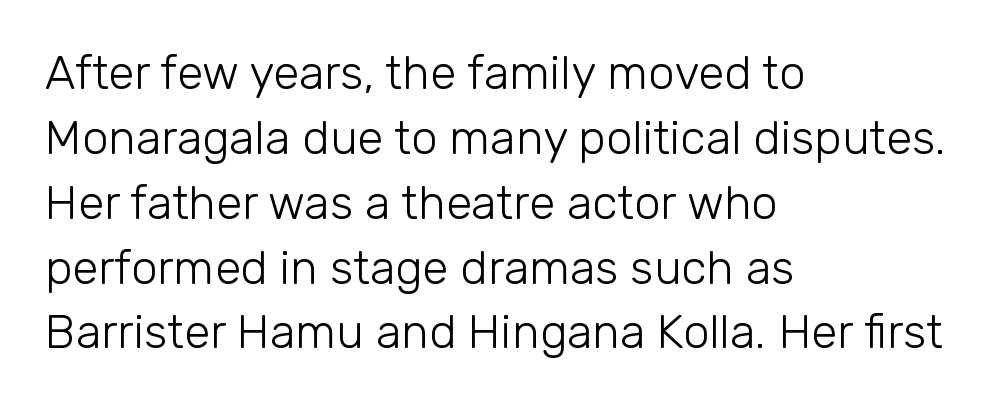
{"serif": "no", "italic": "no", "bold": "no", "weight": "light", "width": "normal", "stroke_contrast": "low", "x_height": "medium", "monospaced": "no", "underline": "no", "align": "left", "line_spacing": "normal", "line_spacing_ratio": 1.38, "letter_spacing": "normal", "letter_spacing_em": 0.0, "glyph_px": 47}
